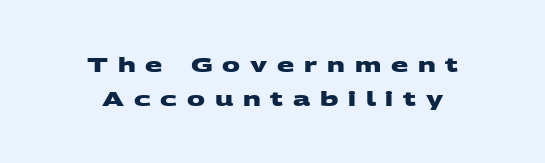
The image shows 20 px bold type; set centered, normal line spacing (1.69x), unusually wide letter spacing (+0.49 em), not underlined.
